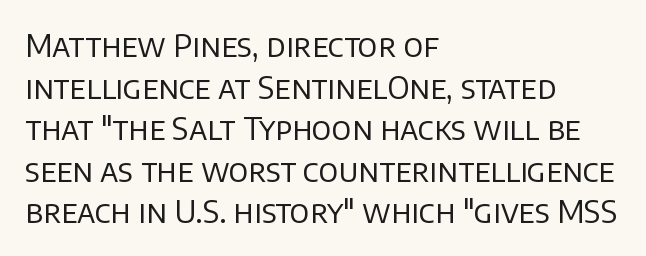
The image shows 31 px regular-weight sans-serif type, upright; set left-aligned, normal line spacing (1.34x), normal letter spacing, not underlined; low stroke contrast and a large x-height.
